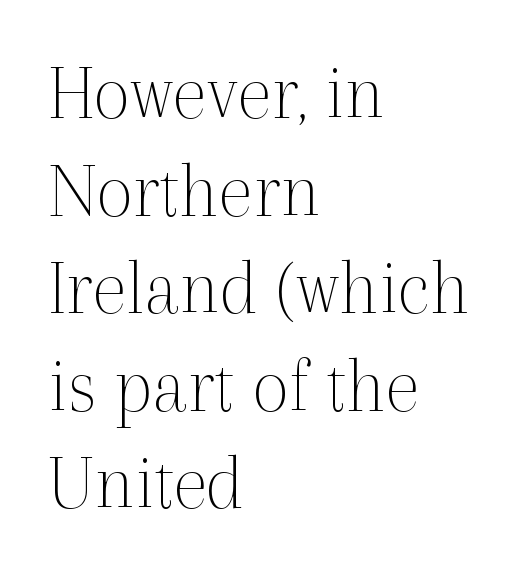
The image shows 80 px thin serif type, upright; set left-aligned, line spacing 1.22x, normal letter spacing, not underlined; a medium x-height.
